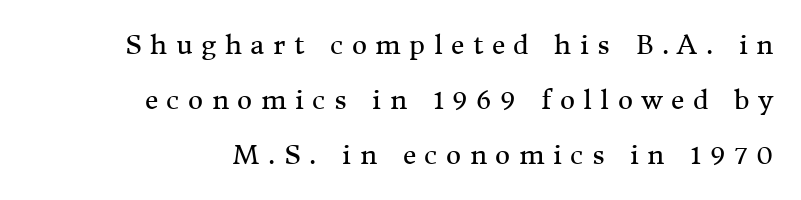
Q: Is the text bold? A: No.
Q: Is the text italic (slanted)? A: No, it is upright.
Q: Is the text underlined? A: No.
Q: How is the paragraph aligned? A: Right-aligned.
Q: Is the spacing between letters normal or unusually wide? A: Unusually wide.
Q: Is the spacing between lines tight, normal or loose? A: Loose.
